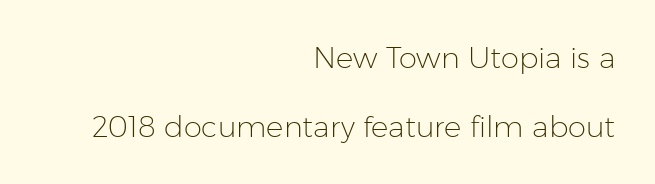
{"serif": "no", "italic": "no", "bold": "no", "weight": "light", "width": "normal", "stroke_contrast": "low", "x_height": "medium", "monospaced": "no", "underline": "no", "align": "right", "line_spacing": "loose", "line_spacing_ratio": 2.37, "letter_spacing": "normal", "letter_spacing_em": 0.0, "glyph_px": 29}
